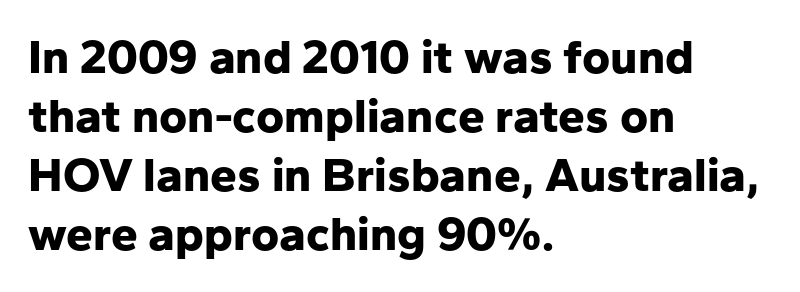
The image shows 48 px bold sans-serif type, upright; set left-aligned, line spacing 1.23x, normal letter spacing, not underlined; low stroke contrast and a medium x-height.
